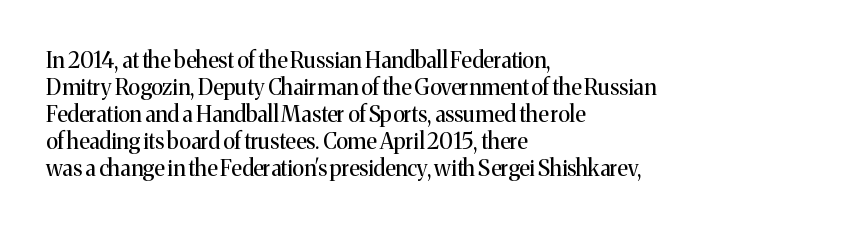
The image shows 22 px text type, upright; set left-aligned, line spacing 1.23x, normal letter spacing, not underlined.
